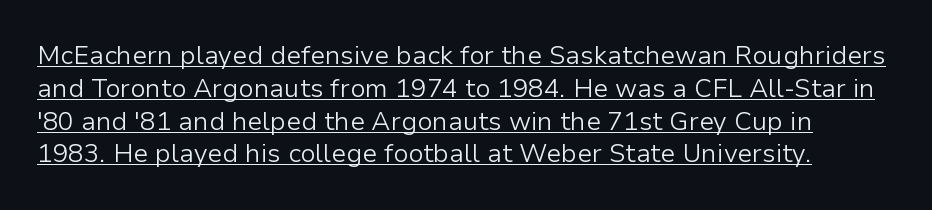
The image shows 26 px text type, upright; set normal line spacing (1.26x), normal letter spacing, underlined.
